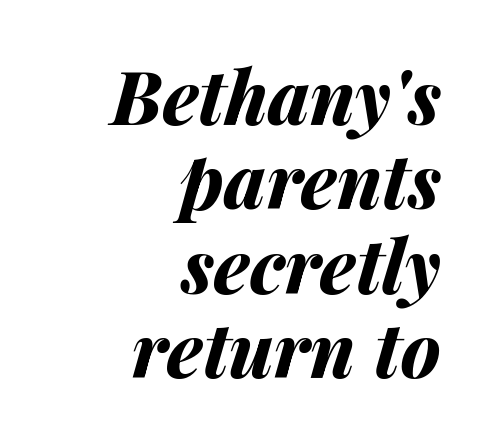
{"italic": "yes", "lean": "right", "slant_degrees": 14, "bold": "yes", "weight": "bold", "width": "normal", "stroke_contrast": "medium", "x_height": "medium", "monospaced": "no", "underline": "no", "align": "right", "line_spacing": "tight", "line_spacing_ratio": 1.14, "letter_spacing": "normal", "letter_spacing_em": 0.0, "glyph_px": 74}
